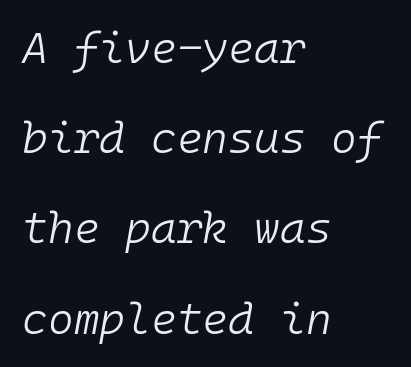
The leading is generous, giving the passage an open texture. The passage shown is typed in a monospace face where columns stay perfectly aligned. Compared with a typical body face, this is equally light or lighter still. The rag falls on the right side of this text block.
